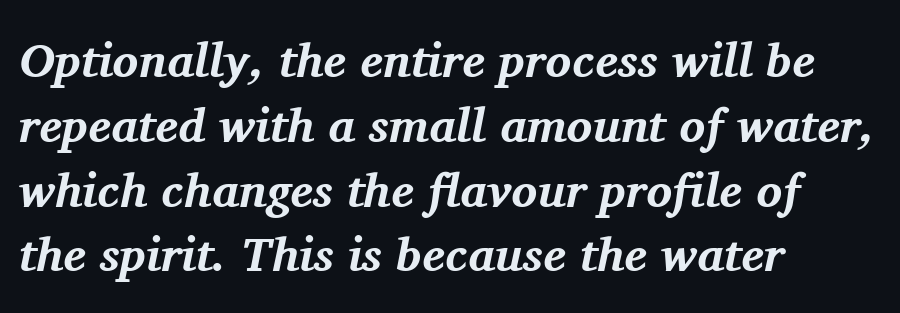
The image shows 48 px bold serif type, italic (leaning right); set left-aligned, normal line spacing (1.35x), normal letter spacing, not underlined; medium stroke contrast and a medium x-height.
